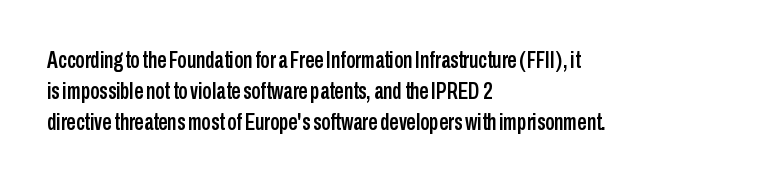
The designer left line spacing at the default. Glance below the letters and you will spot only blank space. The letters sit at their default tracking, neither squeezed nor spread. If you drew a line through each stem, it would be perfectly vertical. The compositor pushed each line to the left boundary.
